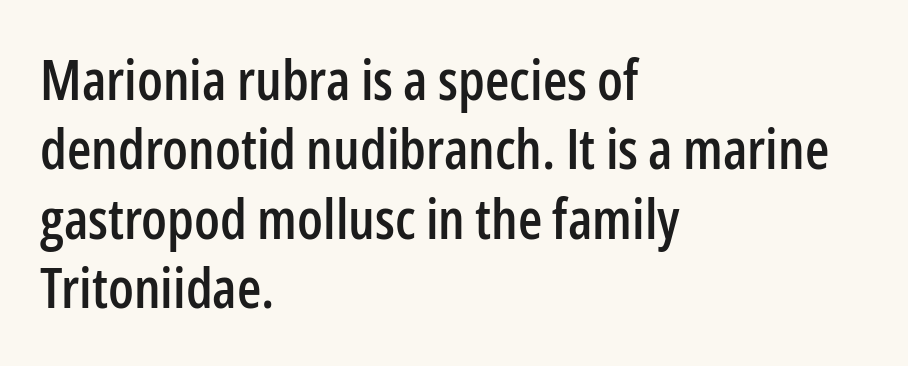
{"serif": "no", "italic": "no", "width": "condensed", "stroke_contrast": "low", "x_height": "medium", "monospaced": "no", "underline": "no", "align": "left", "line_spacing_ratio": 1.24, "letter_spacing": "normal", "letter_spacing_em": 0.0, "glyph_px": 56}
